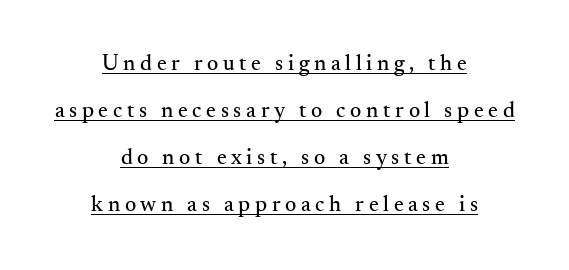
Neither beginnings nor endings align; midpoints do. If you drew a line through each stem, it would be perfectly vertical. These characters rest on top of a visible drawn line. Interline gaps are noticeably wide in this sample. How are the letters spaced? Widely, with obvious added tracking.
